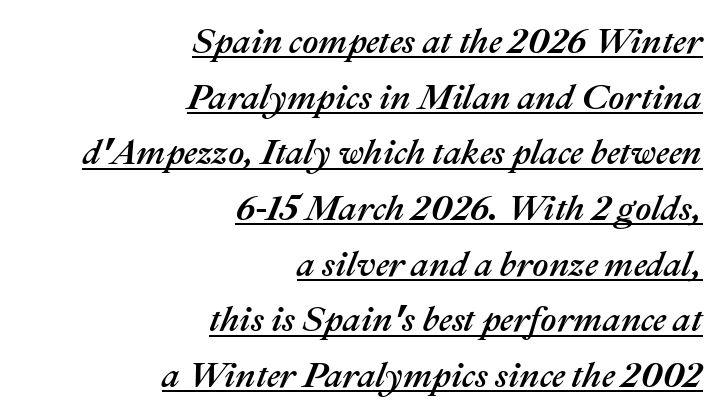
Q: Is the text italic (slanted)? A: Yes, it leans right by about 22 degrees.
Q: Is the text underlined? A: Yes.
Q: How is the paragraph aligned? A: Right-aligned.
Q: Is the spacing between letters normal or unusually wide? A: Normal.
Q: Is the spacing between lines tight, normal or loose? A: Normal.
Q: Width (condensed, normal, or wide)? A: Normal.
Q: Stroke contrast? A: Medium.
Q: x-height? A: Medium.
Q: Monospaced? A: No.
